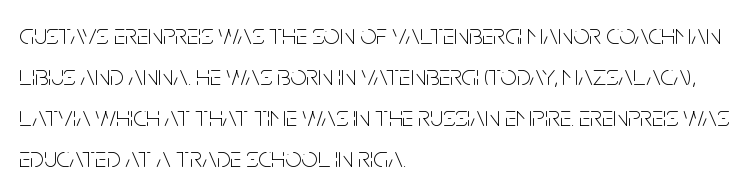
In terms of letterform style, serifs are entirely absent. This reads as an unemphasized weight, regular at the heaviest. Glyph-to-glyph distance matches everyday printed text. Each new line begins a customary step beneath the previous one.
